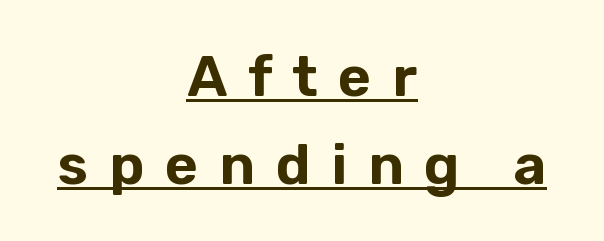
Is this a sans? Yes — the strokes have no serifs. The rows are spaced the way most documents space them. These lines have a slow, spaced-out rhythm from letter to letter. This sample has the flowing, uneven cadence of proportional lettering. Posture: straight, roman, zero tilt.
